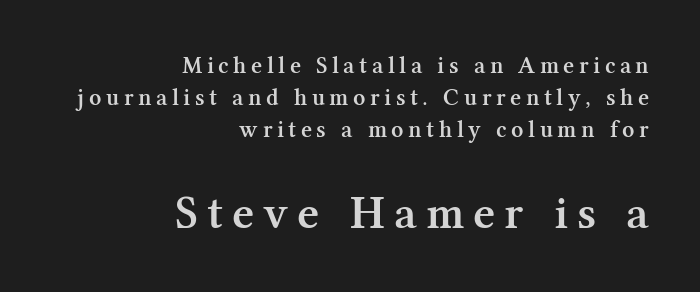
{"serif": "yes", "italic": "no", "bold": "semi", "weight": "semibold", "width": "normal", "stroke_contrast": "medium", "x_height": "medium", "monospaced": "no", "underline": "no", "align": "right", "line_spacing": "normal", "line_spacing_ratio": 1.33, "larger_block": "second", "size_ratio": 2.0, "glyph_px": 48}
